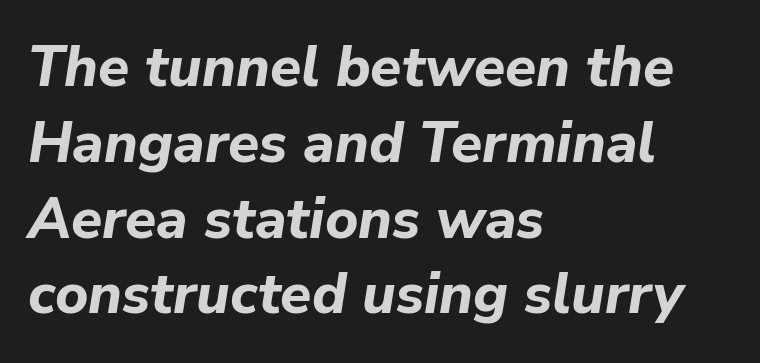
{"italic": "yes", "lean": "right", "slant_degrees": 9, "bold": "yes", "weight": "bold", "width": "normal", "stroke_contrast": "low", "x_height": "medium", "monospaced": "no", "underline": "no", "align": "left", "line_spacing": "normal", "line_spacing_ratio": 1.33, "letter_spacing": "normal", "letter_spacing_em": 0.0, "glyph_px": 57}
